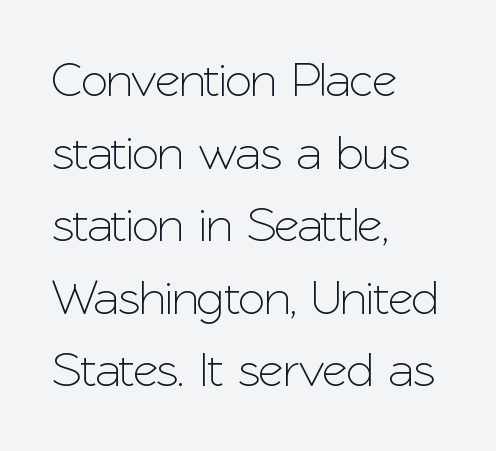
The image shows 49 px sans-serif type, upright; set left-aligned, normal line spacing (1.48x), normal letter spacing, not underlined; low stroke contrast and a medium x-height.
